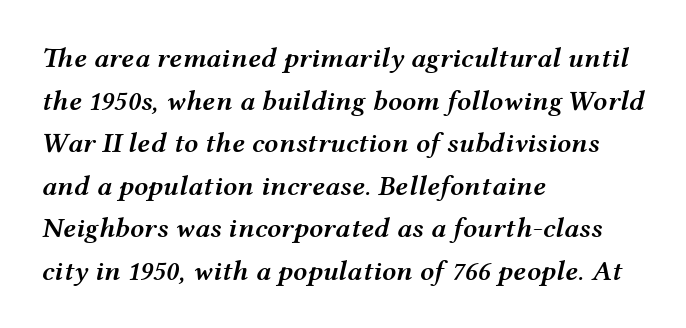
All the whitespace from short lines collects on the right. Regular leading. Descenders hang freely into open space. The typesetting leans somewhat heavy: a semibold.
